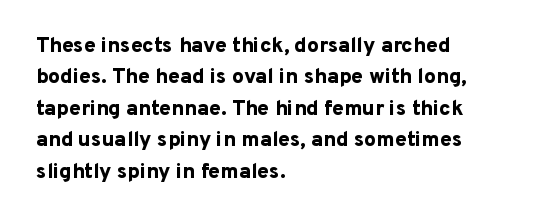
Q: Is the text bold? A: Yes.
Q: Is the text italic (slanted)? A: No, it is upright.
Q: Is the text underlined? A: No.
Q: How is the paragraph aligned? A: Left-aligned.
Q: Is the spacing between letters normal or unusually wide? A: Normal.
Q: Is the spacing between lines tight, normal or loose? A: Normal.
